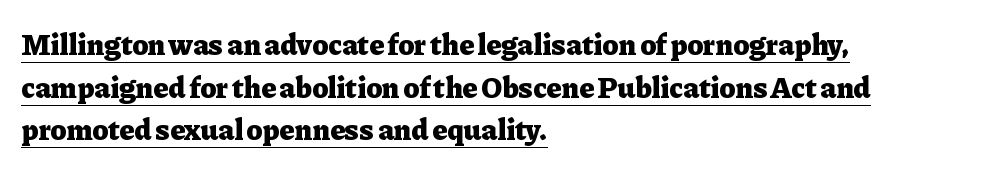
Q: Is the text bold? A: Yes.
Q: Is the text italic (slanted)? A: No, it is upright.
Q: Is the typeface a serif or a sans-serif typeface? A: Serif.
Q: Is the text underlined? A: Yes.
Q: How is the paragraph aligned? A: Left-aligned.
Q: Is the spacing between letters normal or unusually wide? A: Normal.
Q: Is the spacing between lines tight, normal or loose? A: Normal.
Q: Width (condensed, normal, or wide)? A: Normal.
Q: Stroke contrast? A: Low.
Q: x-height? A: Medium.
Q: Monospaced? A: No.
